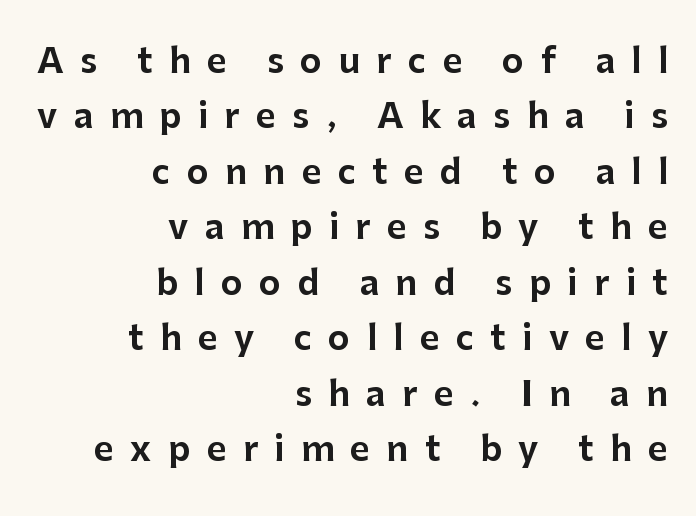
Q: Is the text italic (slanted)? A: No, it is upright.
Q: Is the typeface a serif or a sans-serif typeface? A: Sans-serif.
Q: Is the text underlined? A: No.
Q: How is the paragraph aligned? A: Right-aligned.
Q: Is the spacing between letters normal or unusually wide? A: Unusually wide.
Q: Is the spacing between lines tight, normal or loose? A: Normal.
Q: Width (condensed, normal, or wide)? A: Normal.
Q: Stroke contrast? A: Low.
Q: x-height? A: Medium.
Q: Monospaced? A: No.
